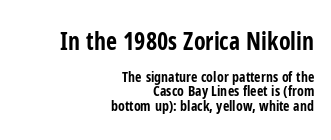
The image shows 24 px bold type, upright; set right-aligned, tight line spacing (1.06x), normal letter spacing, not underlined; the first (top) block is 1.71x larger.
